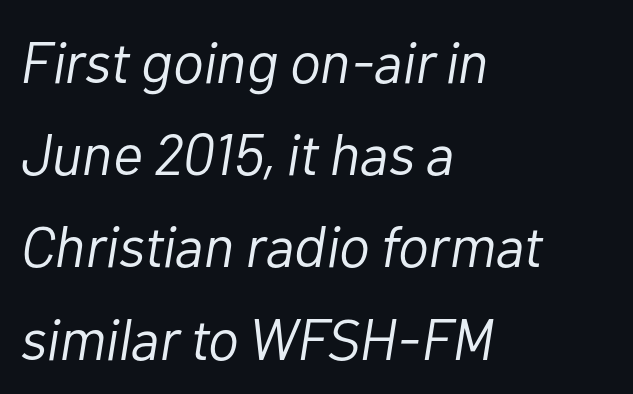
Q: Is the text bold? A: No.
Q: Is the text italic (slanted)? A: Yes, it leans right by about 10 degrees.
Q: Is the text underlined? A: No.
Q: How is the paragraph aligned? A: Left-aligned.
Q: Is the spacing between letters normal or unusually wide? A: Normal.
Q: Is the spacing between lines tight, normal or loose? A: Normal.
Q: Width (condensed, normal, or wide)? A: Normal.
Q: Stroke contrast? A: Low.
Q: x-height? A: Medium.
Q: Monospaced? A: No.
